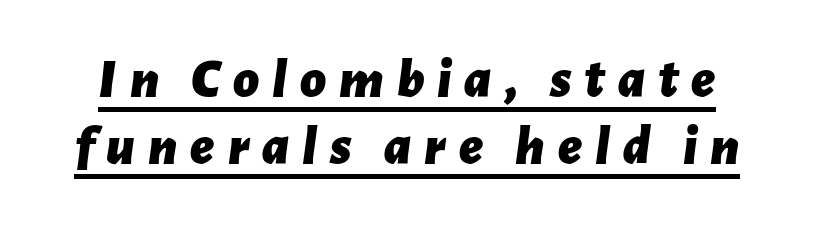
Q: Is the text bold? A: Yes.
Q: Is the text italic (slanted)? A: Yes, it leans right by about 7 degrees.
Q: Is the text underlined? A: Yes.
Q: Is the spacing between letters normal or unusually wide? A: Unusually wide.
Q: Width (condensed, normal, or wide)? A: Normal.
Q: Stroke contrast? A: Low.
Q: x-height? A: Medium.
Q: Monospaced? A: No.
